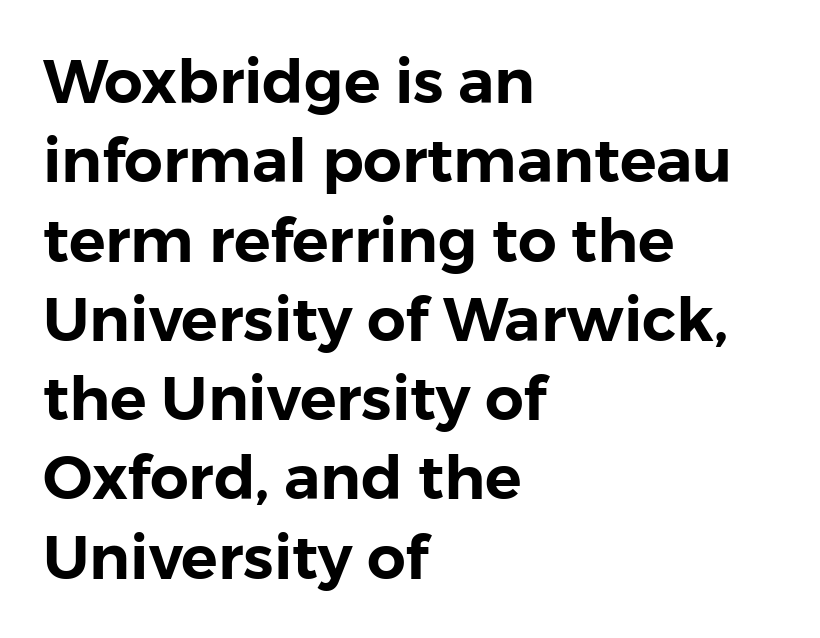
Q: Is the text italic (slanted)? A: No, it is upright.
Q: Is the typeface a serif or a sans-serif typeface? A: Sans-serif.
Q: Is the text underlined? A: No.
Q: How is the paragraph aligned? A: Left-aligned.
Q: Is the spacing between letters normal or unusually wide? A: Normal.
Q: Is the spacing between lines tight, normal or loose? A: Normal.
Q: Width (condensed, normal, or wide)? A: Normal.
Q: Stroke contrast? A: Low.
Q: x-height? A: Medium.
Q: Monospaced? A: No.
